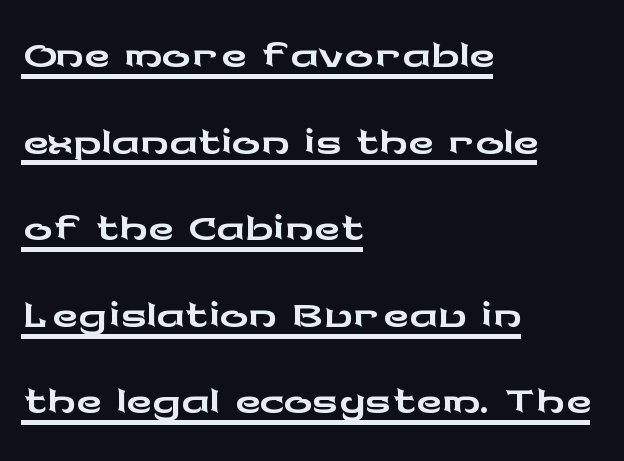
{"serif": "no", "italic": "no", "width": "wide", "stroke_contrast": "low", "x_height": "medium", "monospaced": "no", "underline": "yes", "align": "left", "line_spacing_ratio": 1.22, "letter_spacing": "normal", "letter_spacing_em": 0.0, "glyph_px": 71}
